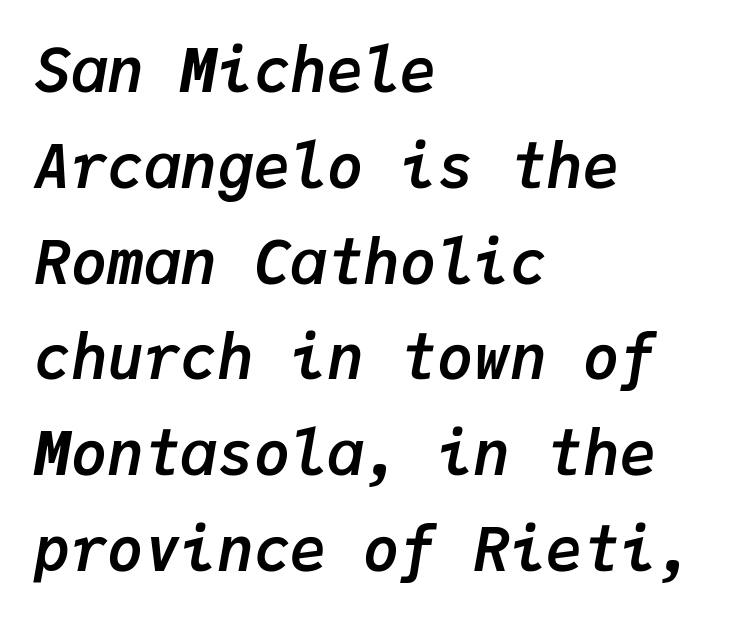
{"italic": "yes", "lean": "right", "slant_degrees": 9, "bold": "yes", "weight": "semibold", "width": "normal", "stroke_contrast": "low", "x_height": "medium", "monospaced": "yes", "underline": "no", "align": "left", "line_spacing": "normal", "line_spacing_ratio": 1.57, "letter_spacing": "normal", "letter_spacing_em": 0.0, "glyph_px": 61}
